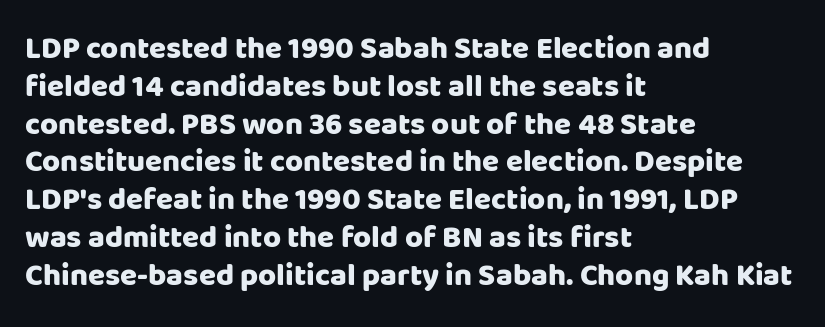
Do the characters align in a grid? No, the font is proportional. Weight: bold. These lines are composed in type without serifs. Decoration check: the copy has no underline. Short note: letters normally spaced.
